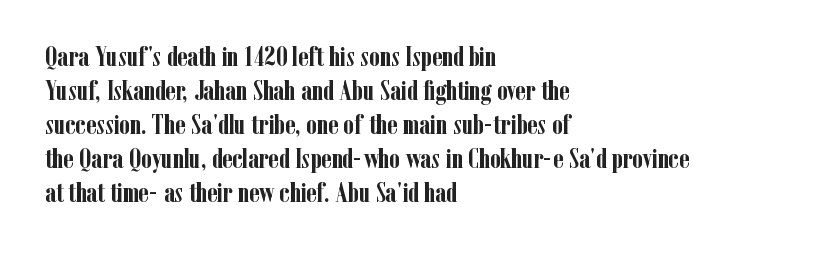
{"italic": "no", "bold": "yes", "underline": "no", "align": "left", "line_spacing": "normal", "line_spacing_ratio": 1.26, "letter_spacing": "normal", "letter_spacing_em": 0.0, "glyph_px": 27}
